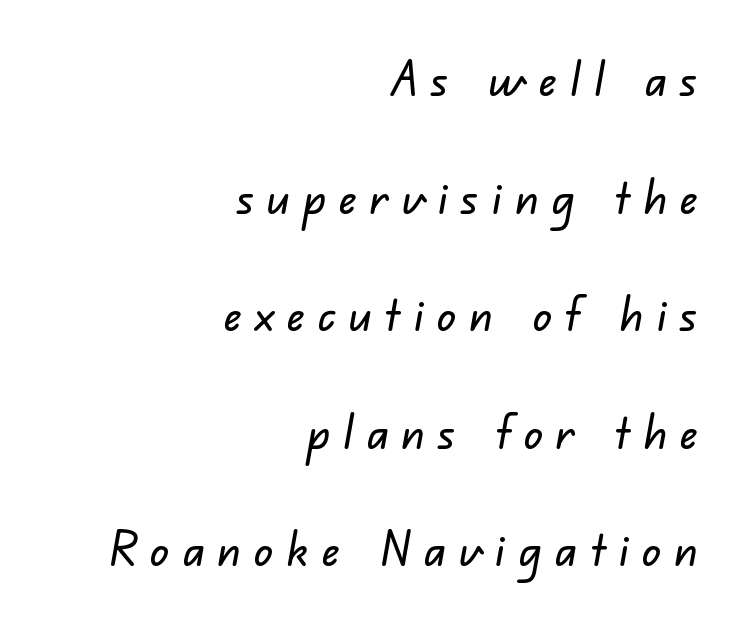
Do the characters align in a grid? No, the font is proportional. Check under the words: just untouched page. The line-height multiplier appears high, well above default. Every row of glyphs terminates at an identical x-position on the right. The passage shown is typeset with a sans-serif family.
